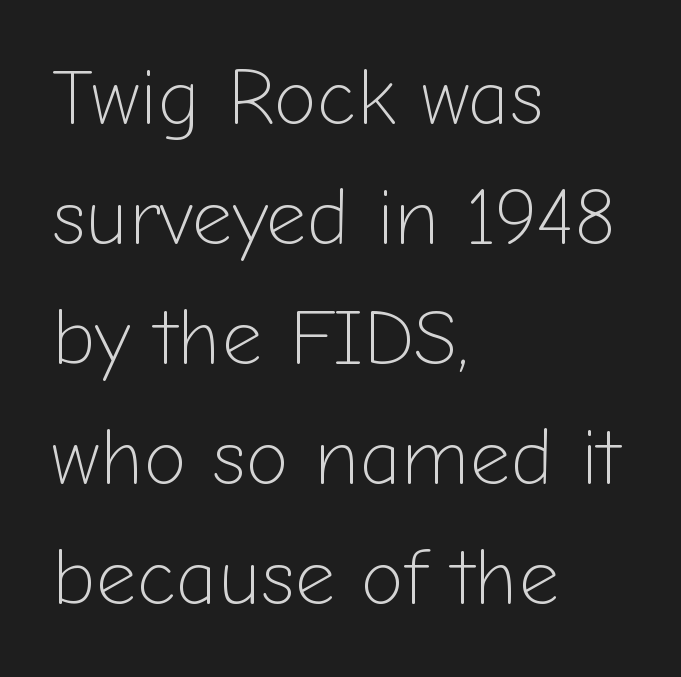
{"serif": "no", "italic": "no", "bold": "no", "weight": "light", "width": "normal", "stroke_contrast": "low", "x_height": "medium", "monospaced": "no", "underline": "no", "align": "left", "line_spacing": "normal", "line_spacing_ratio": 1.52, "letter_spacing": "normal", "letter_spacing_em": 0.0, "glyph_px": 79}
